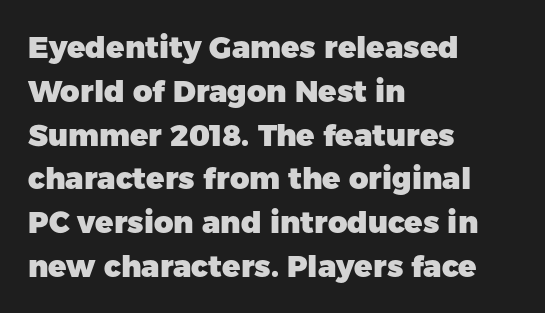
{"serif": "no", "italic": "no", "bold": "yes", "weight": "heavy", "width": "normal", "stroke_contrast": "low", "x_height": "medium", "monospaced": "no", "underline": "no", "align": "left", "line_spacing": "normal", "line_spacing_ratio": 1.46, "letter_spacing": "normal", "letter_spacing_em": 0.0, "glyph_px": 30}
